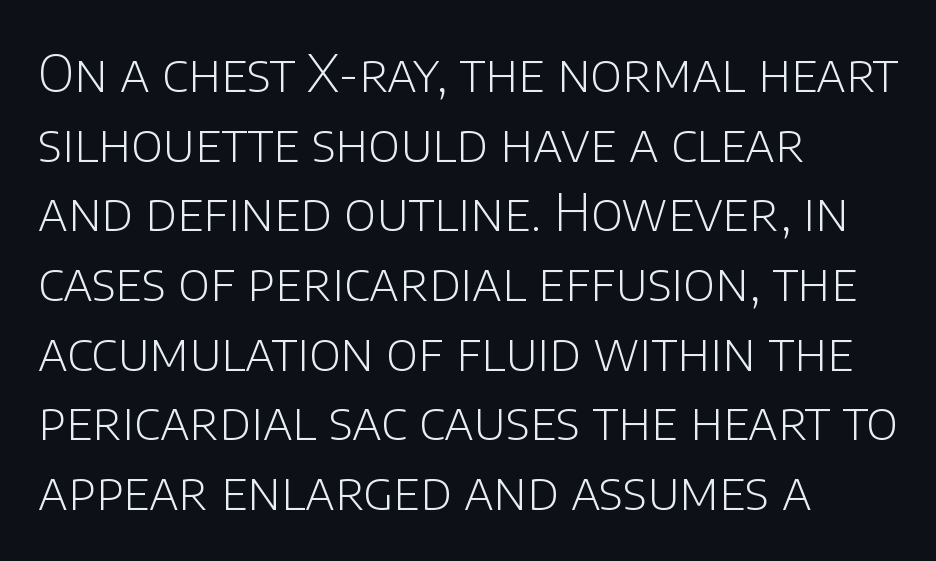
The image shows 52 px light sans-serif type, upright; set left-aligned, normal line spacing (1.34x), normal letter spacing, not underlined; low stroke contrast and a large x-height.
